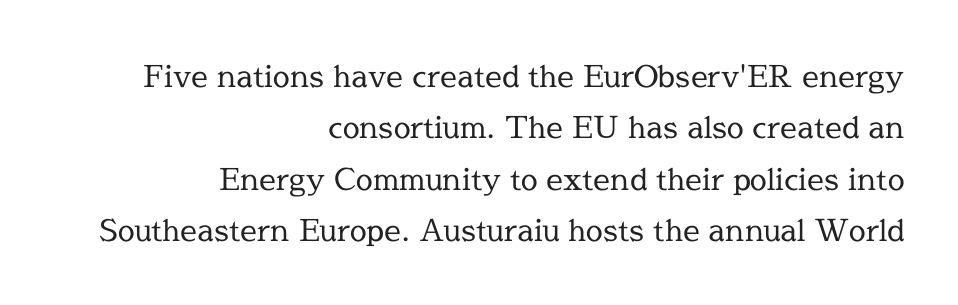
Q: Is the text bold? A: No.
Q: Is the text italic (slanted)? A: No, it is upright.
Q: Is the typeface a serif or a sans-serif typeface? A: Serif.
Q: Is the text underlined? A: No.
Q: How is the paragraph aligned? A: Right-aligned.
Q: Is the spacing between letters normal or unusually wide? A: Normal.
Q: Width (condensed, normal, or wide)? A: Normal.
Q: x-height? A: Medium.
Q: Monospaced? A: No.
